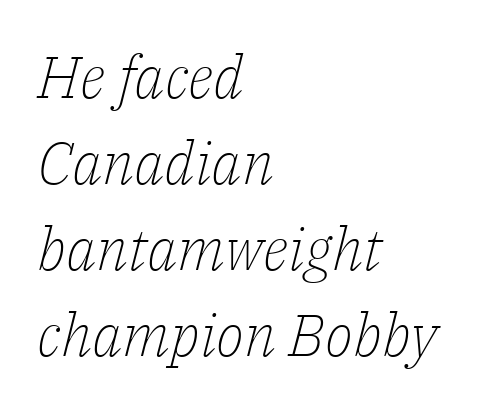
The image shows 59 px light serif type, italic (leaning right); set left-aligned, normal line spacing (1.46x), normal letter spacing, not underlined; low stroke contrast and a medium x-height.
